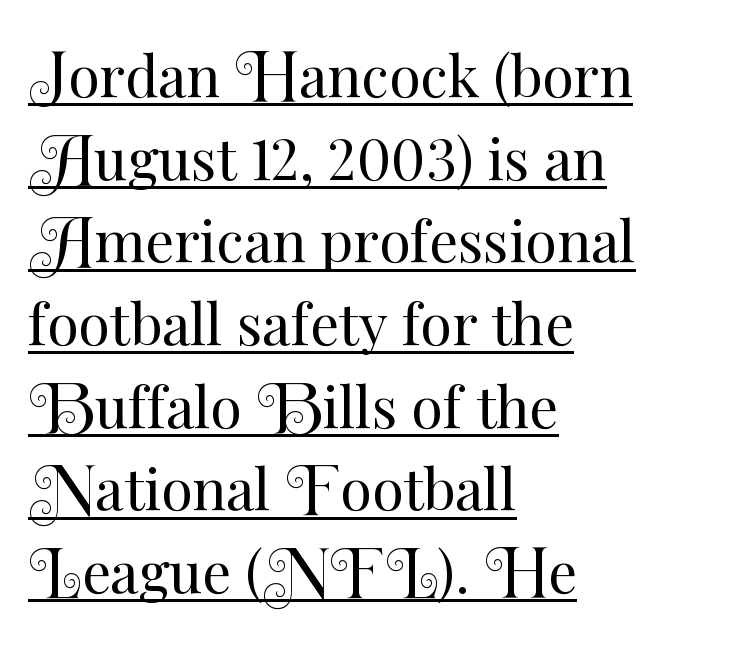
{"italic": "no", "bold": "no", "weight": "regular", "width": "normal", "stroke_contrast": "medium", "x_height": "small", "monospaced": "no", "underline": "yes", "align": "left", "line_spacing": "normal", "line_spacing_ratio": 1.45, "letter_spacing": "normal", "letter_spacing_em": 0.0, "glyph_px": 57}
